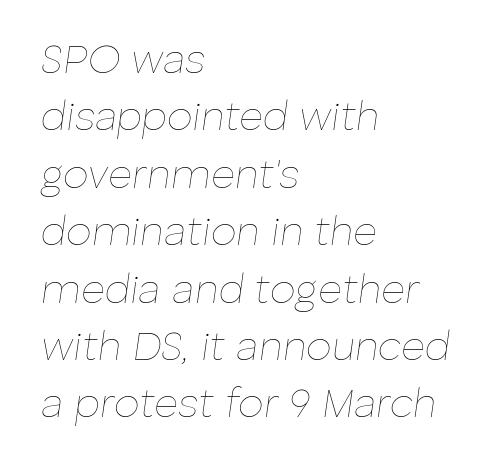
{"italic": "yes", "lean": "right", "slant_degrees": 8, "bold": "no", "weight": "thin", "width": "normal", "stroke_contrast": "low", "x_height": "medium", "monospaced": "no", "underline": "no", "align": "left", "line_spacing": "normal", "line_spacing_ratio": 1.4, "letter_spacing": "normal", "letter_spacing_em": 0.0, "glyph_px": 41}
